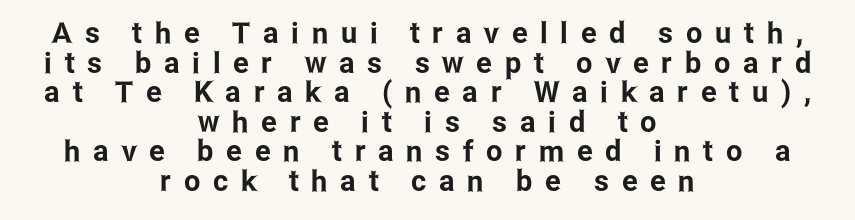
Q: Is the text italic (slanted)? A: No, it is upright.
Q: Is the typeface a serif or a sans-serif typeface? A: Sans-serif.
Q: Is the text underlined? A: No.
Q: How is the paragraph aligned? A: Centered.
Q: Is the spacing between letters normal or unusually wide? A: Unusually wide.
Q: Is the spacing between lines tight, normal or loose? A: Tight.
Q: Width (condensed, normal, or wide)? A: Condensed.
Q: Stroke contrast? A: Low.
Q: x-height? A: Medium.
Q: Monospaced? A: No.
